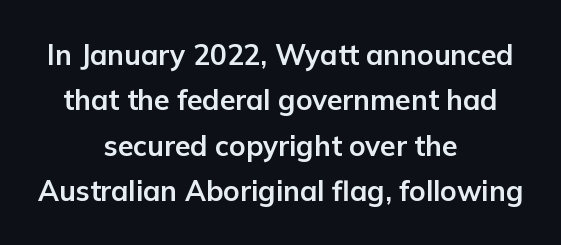
{"serif": "no", "italic": "no", "bold": "yes", "weight": "bold", "width": "normal", "stroke_contrast": "low", "x_height": "medium", "monospaced": "no", "underline": "no", "align": "center", "line_spacing": "normal", "line_spacing_ratio": 1.62, "letter_spacing": "normal", "letter_spacing_em": 0.0, "glyph_px": 28}
